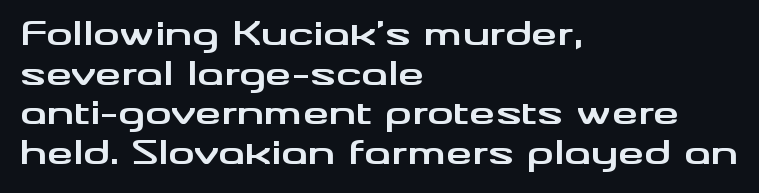
The text was rendered using a sans face with plain stroke endings. The face used here is rendered with its standard letterfit. Stroke thickness is high; the sample reads as a true bold. In CSS terms this would be text-align: left.
